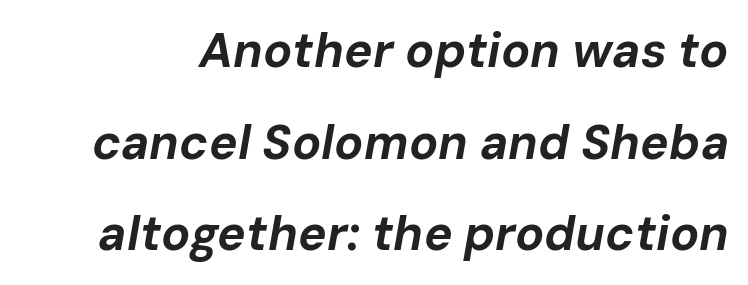
{"italic": "yes", "lean": "right", "slant_degrees": 10, "bold": "yes", "weight": "bold", "width": "normal", "stroke_contrast": "low", "x_height": "medium", "monospaced": "no", "underline": "no", "line_spacing": "loose", "line_spacing_ratio": 1.91, "letter_spacing": "normal", "letter_spacing_em": 0.0, "glyph_px": 48}
